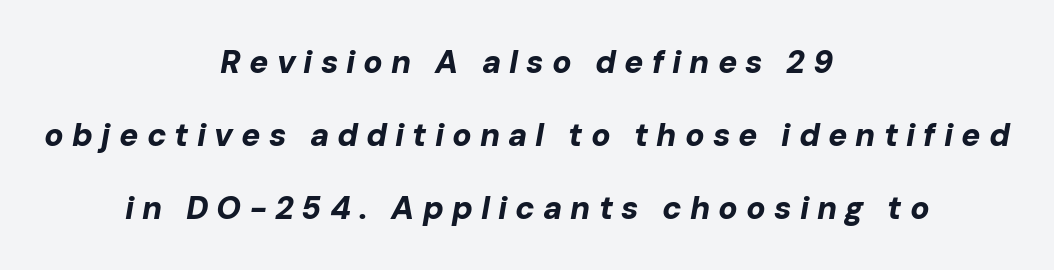
The image shows 32 px bold type, italic (leaning right); set centered, loose line spacing (2.28x), unusually wide letter spacing (+0.25 em), not underlined; low stroke contrast and a medium x-height.
